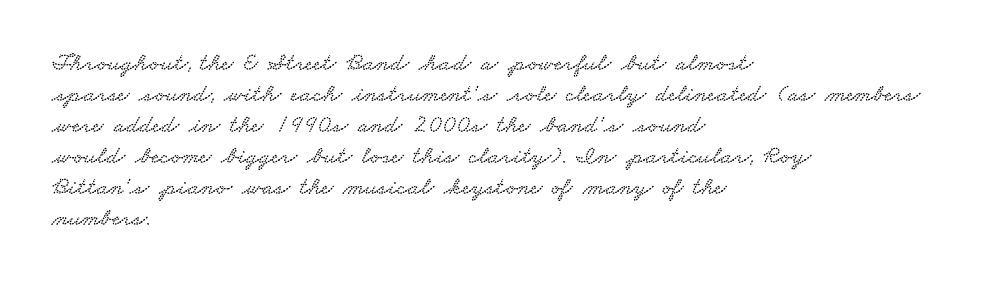
The image shows 25 px text type; set left-aligned, line spacing 1.24x, normal letter spacing, not underlined.
